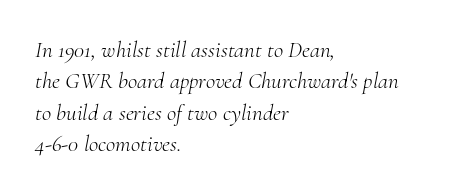
The image shows 23 px text type, italic (leaning right); set left-aligned, normal line spacing (1.36x), normal letter spacing, not underlined.
